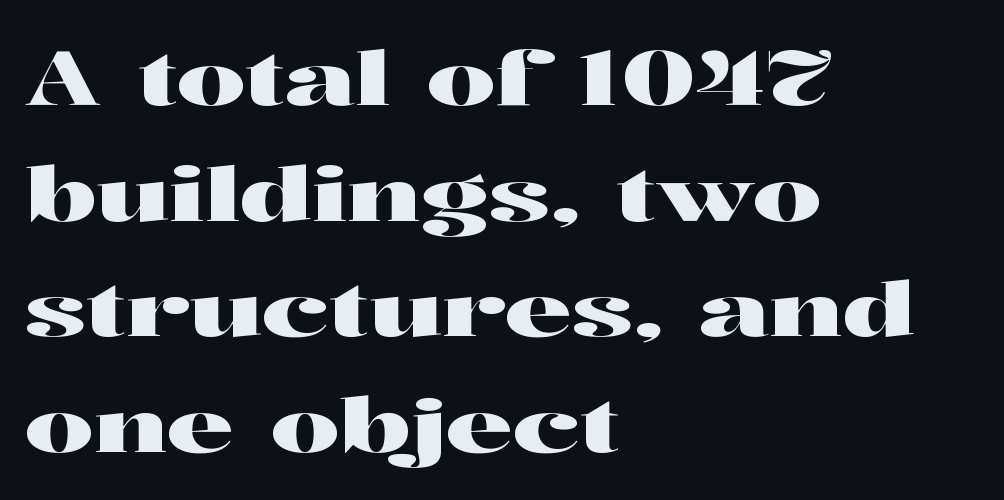
Q: Is the text italic (slanted)? A: No, it is upright.
Q: Is the typeface a serif or a sans-serif typeface? A: Serif.
Q: Is the text underlined? A: No.
Q: How is the paragraph aligned? A: Left-aligned.
Q: Is the spacing between letters normal or unusually wide? A: Normal.
Q: Is the spacing between lines tight, normal or loose? A: Normal.
Q: Width (condensed, normal, or wide)? A: Wide.
Q: Stroke contrast? A: High.
Q: x-height? A: Medium.
Q: Monospaced? A: No.
